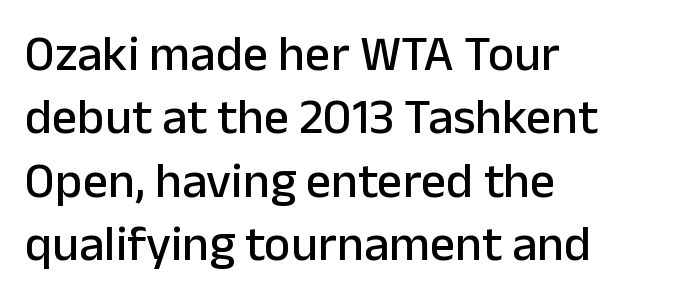
You can tell from the bare stems that sans-serif type was used. Tracking value appears to be zero — textbook default spacing. Think of a printed novel: that variable character pitch is what you see here. Just letters on the line, the space beneath them empty.
